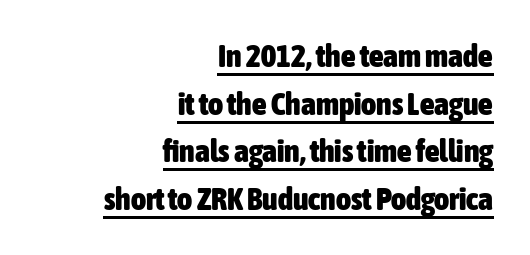
The image shows 32 px heavy, condensed sans-serif type, upright; set right-aligned, normal line spacing (1.49x), normal letter spacing, underlined; low stroke contrast and a medium x-height.
